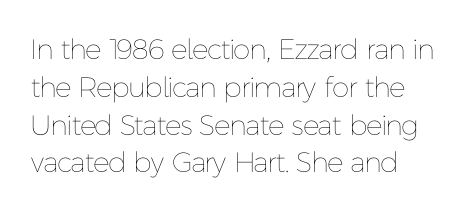
{"italic": "no", "bold": "no", "weight": "thin", "width": "normal", "stroke_contrast": "low", "x_height": "medium", "monospaced": "no", "underline": "no", "line_spacing": "normal", "line_spacing_ratio": 1.35, "letter_spacing": "normal", "letter_spacing_em": 0.0, "glyph_px": 28}
